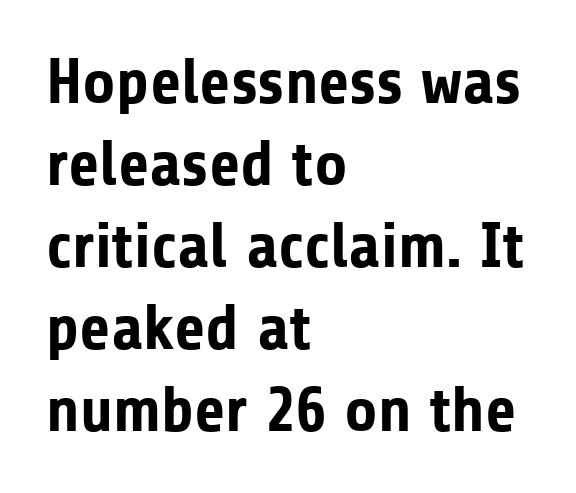
This sample has the flowing, uneven cadence of proportional lettering. The text was rendered using a sans face with plain stroke endings. Posture: upright roman. Heavy-handed strokes throughout: this text is bold. The lines are quadded left.
